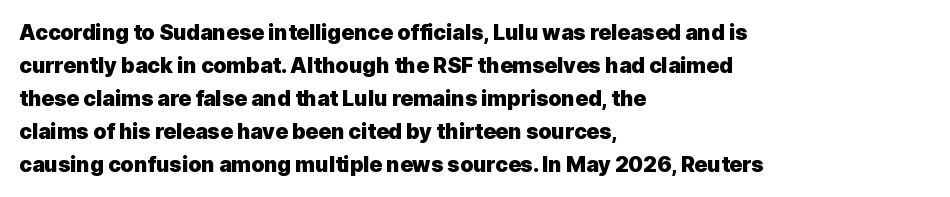
The image shows 21 px bold type, upright; set left-aligned, normal line spacing (1.57x), normal letter spacing, not underlined.
